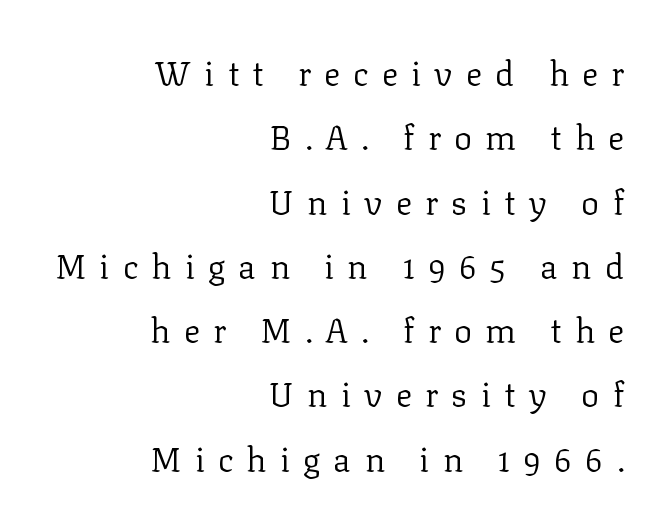
The lines are quadded right. The foot of each line stays bare and open. No chunkiness to these letters — they're not bold. Here the glyphs are tracked loosely, breaking word shapes into spaced letters. Every character sits straight up, as roman type does. Is this a fixed-width face? No — the glyphs have proportional, varying widths.
